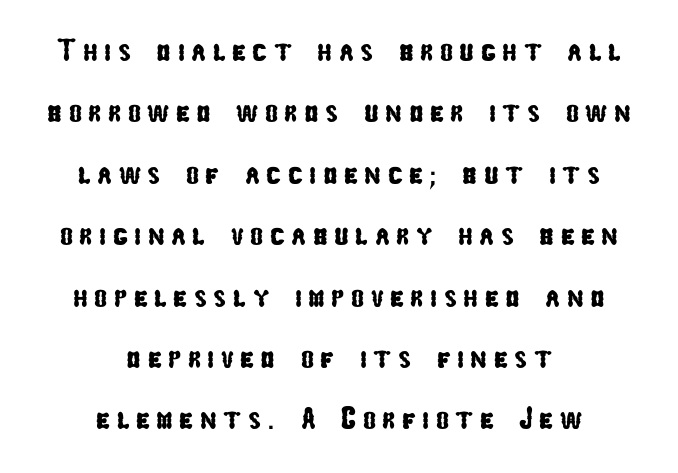
{"serif": "no", "width": "condensed", "stroke_contrast": "low", "x_height": "medium", "monospaced": "no", "underline": "no", "align": "center", "line_spacing": "loose", "line_spacing_ratio": 1.98, "letter_spacing": "wide", "letter_spacing_em": 0.21, "glyph_px": 31}
